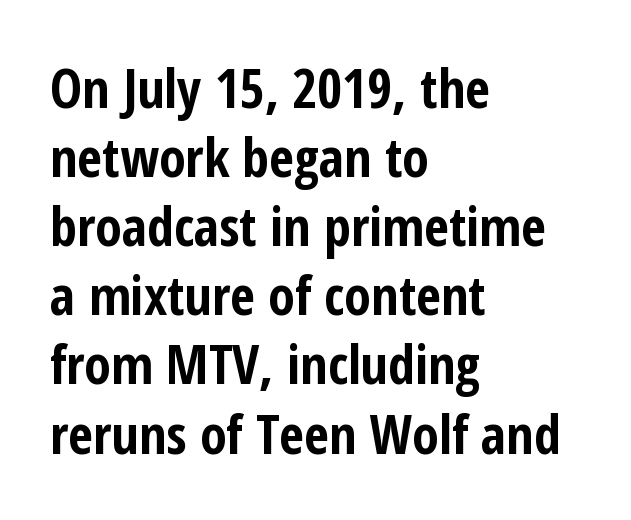
Q: Is the text bold? A: Yes.
Q: Is the text italic (slanted)? A: No, it is upright.
Q: Is the typeface a serif or a sans-serif typeface? A: Sans-serif.
Q: Is the text underlined? A: No.
Q: How is the paragraph aligned? A: Left-aligned.
Q: Is the spacing between letters normal or unusually wide? A: Normal.
Q: Is the spacing between lines tight, normal or loose? A: Normal.
Q: Width (condensed, normal, or wide)? A: Condensed.
Q: Stroke contrast? A: Low.
Q: x-height? A: Medium.
Q: Monospaced? A: No.
